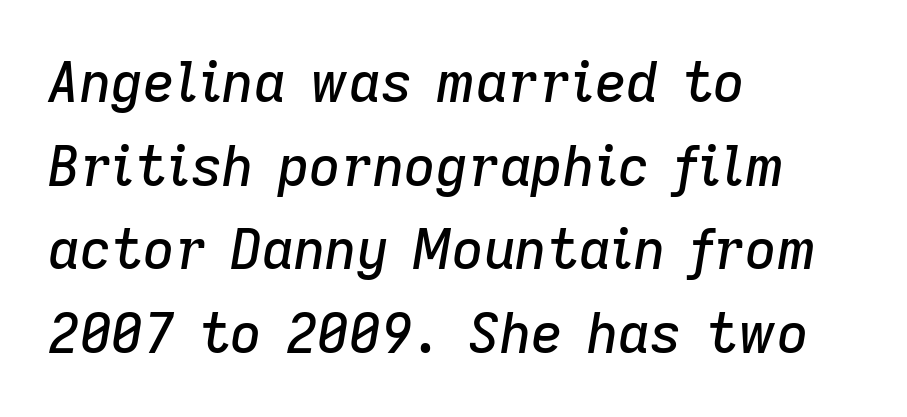
The words here are not underlined. Think of a printed novel: that variable character pitch is what you see here. The passage shown leans; its letterforms are oblique. Horizontally, the lines are justified to the leading edge only.
